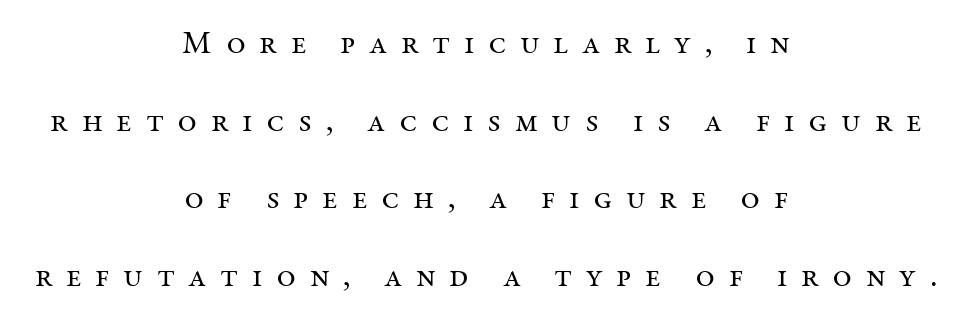
The image shows 33 px regular-weight serif type, upright; set centered, loose line spacing (2.35x), unusually wide letter spacing (+0.41 em), not underlined; medium stroke contrast and a medium x-height.
